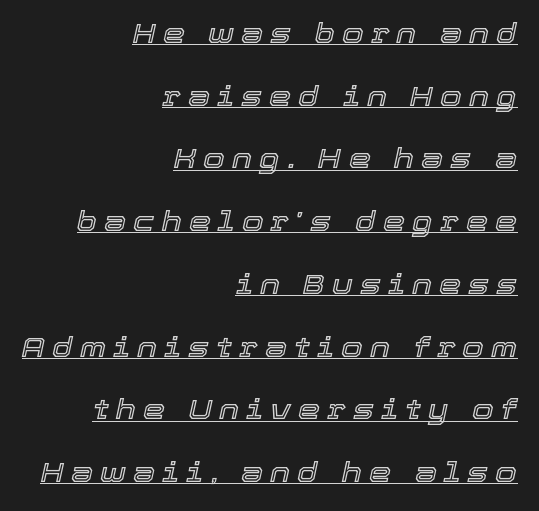
{"italic": "yes", "lean": "right", "slant_degrees": 12, "width": "normal", "x_height": "medium", "monospaced": "no", "underline": "yes", "align": "right", "line_spacing": "loose", "line_spacing_ratio": 2.24, "letter_spacing": "wide", "letter_spacing_em": 0.25, "glyph_px": 28}
